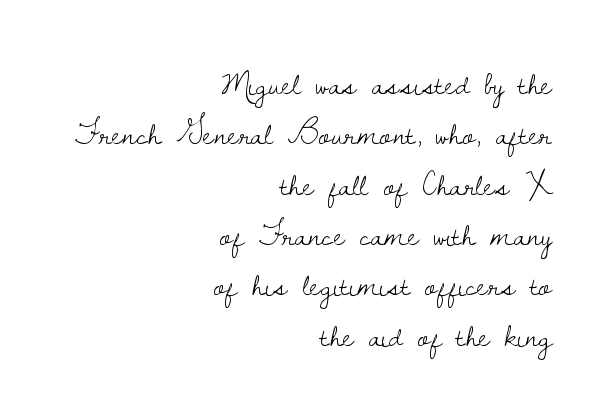
Q: Is the text bold? A: No.
Q: Is the text italic (slanted)? A: Yes.
Q: Is the typeface a serif or a sans-serif typeface? A: Serif.
Q: Is the text underlined? A: No.
Q: How is the paragraph aligned? A: Right-aligned.
Q: Is the spacing between letters normal or unusually wide? A: Normal.
Q: Is the spacing between lines tight, normal or loose? A: Normal.
Q: Width (condensed, normal, or wide)? A: Normal.
Q: Stroke contrast? A: Low.
Q: x-height? A: Small.
Q: Monospaced? A: No.
